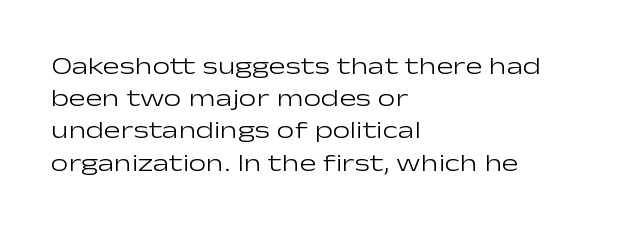
{"italic": "no", "bold": "no", "underline": "no", "align": "left", "line_spacing": "normal", "line_spacing_ratio": 1.29, "letter_spacing": "normal", "letter_spacing_em": 0.0, "glyph_px": 25}
